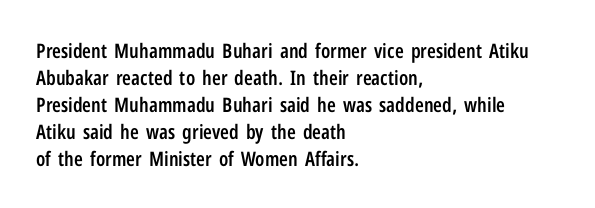
Q: Is the text bold? A: Semi-bold.
Q: Is the text italic (slanted)? A: No, it is upright.
Q: Is the text underlined? A: No.
Q: How is the paragraph aligned? A: Left-aligned.
Q: Is the spacing between letters normal or unusually wide? A: Normal.
Q: Is the spacing between lines tight, normal or loose? A: Normal.
